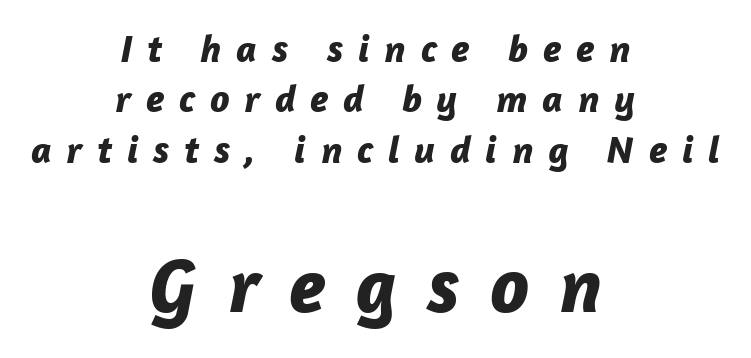
The image shows 78 px bold type, italic (leaning right); set centered, normal line spacing (1.29x), unusually wide letter spacing (+0.38 em), not underlined; the second (bottom) block is 2.0x larger; low stroke contrast and a medium x-height.
